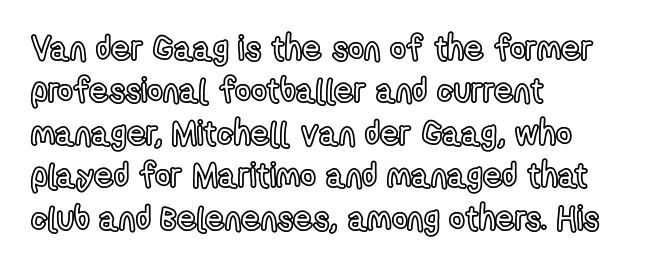
Q: Is the text italic (slanted)? A: No, it is upright.
Q: Is the text underlined? A: No.
Q: How is the paragraph aligned? A: Left-aligned.
Q: Is the spacing between letters normal or unusually wide? A: Normal.
Q: Is the spacing between lines tight, normal or loose? A: Normal.
Q: Width (condensed, normal, or wide)? A: Condensed.
Q: x-height? A: Medium.
Q: Monospaced? A: No.
